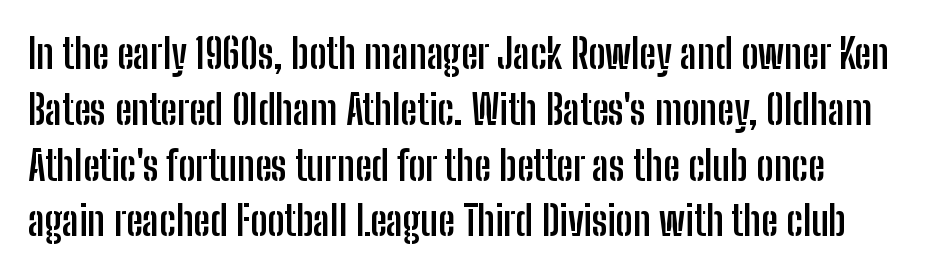
The image shows 41 px semibold, condensed sans-serif type, upright; set normal line spacing (1.36x), normal letter spacing, not underlined; low stroke contrast and a medium x-height.
